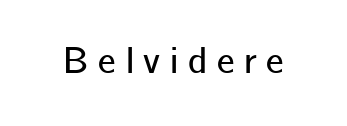
Q: Is the text italic (slanted)? A: No, it is upright.
Q: Is the typeface a serif or a sans-serif typeface? A: Sans-serif.
Q: Is the text underlined? A: No.
Q: Is the spacing between letters normal or unusually wide? A: Unusually wide.
Q: Width (condensed, normal, or wide)? A: Normal.
Q: Stroke contrast? A: Low.
Q: x-height? A: Medium.
Q: Monospaced? A: No.
